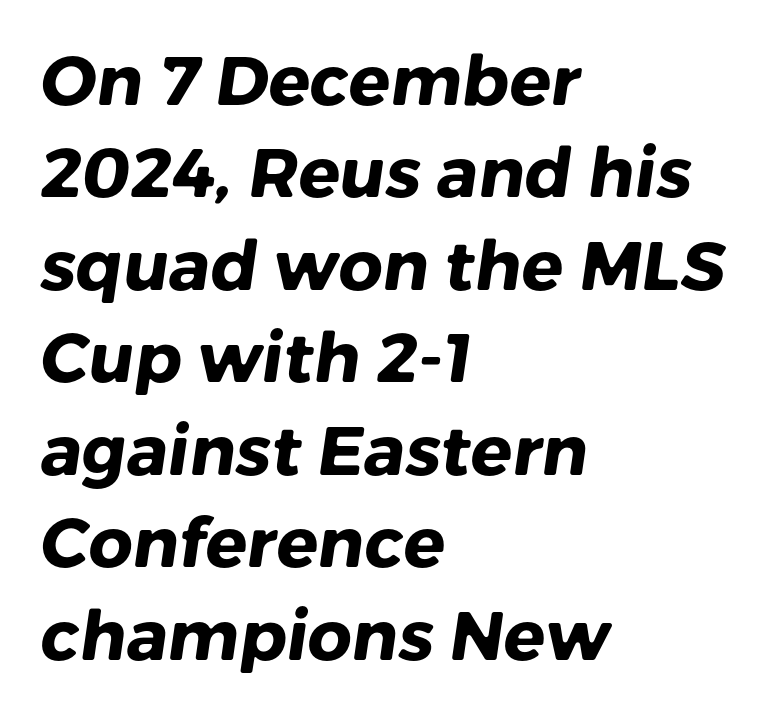
The horizontal fit of the characters is conventional and even. These lines are rendered in a variable-pitch font. Notice how descenders clear the ascenders below comfortably — that's standard leading. Observe the absence of serifs on each vertical stroke in this sample. Clear beneath every line of the passage. Horizontally, the lines are justified to the leading edge only.
